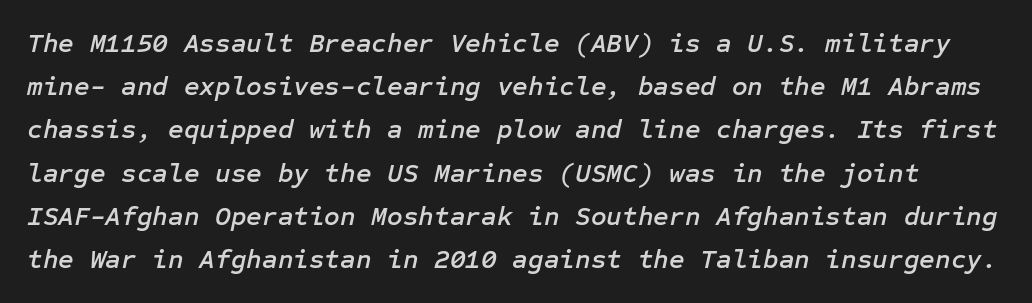
The image shows 27 px text type, italic (leaning right); set normal line spacing (1.6x), normal letter spacing, not underlined.
